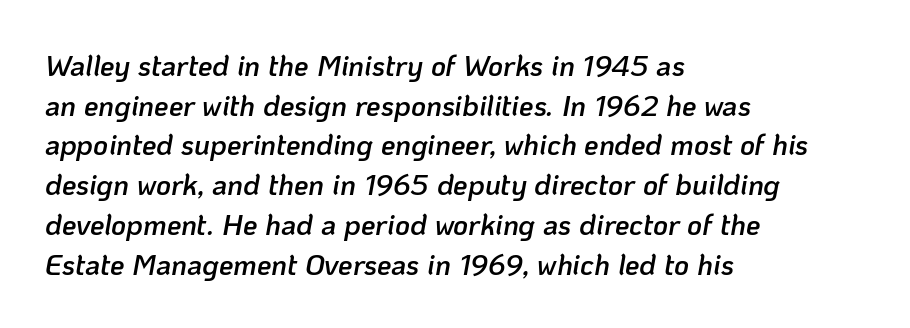
The image shows 29 px semibold type, italic (leaning right); set left-aligned, normal line spacing (1.37x), normal letter spacing, not underlined; low stroke contrast and a medium x-height.
